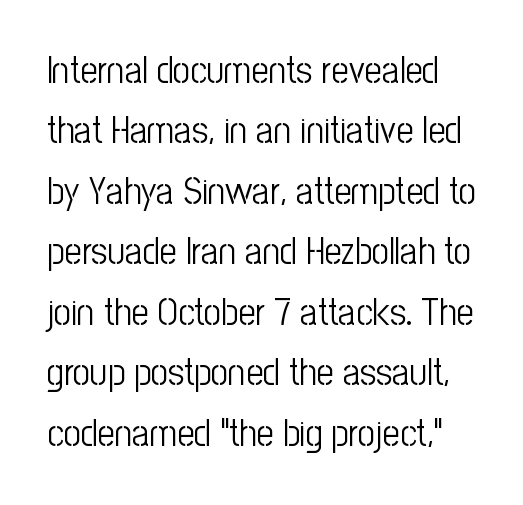
The image shows 38 px light, condensed sans-serif type, upright; set normal line spacing (1.59x), normal letter spacing, not underlined; low stroke contrast and a medium x-height.
